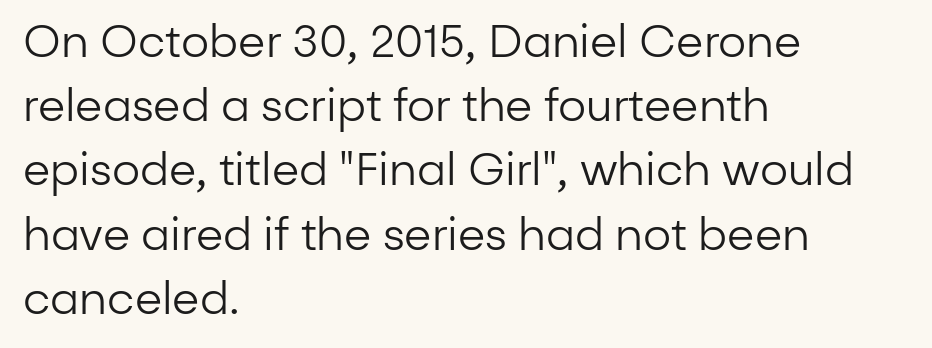
Is the type heavy? It reads as light-to-regular instead. Clear beneath every line of the passage. Caption: standard tracking, unaltered. The letters stand upright; this is a roman face.
